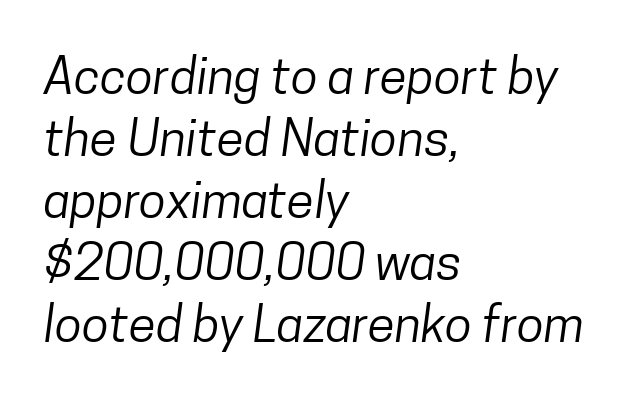
{"serif": "no", "bold": "no", "weight": "regular", "width": "condensed", "stroke_contrast": "low", "x_height": "medium", "monospaced": "no", "underline": "no", "align": "left", "line_spacing_ratio": 1.24, "letter_spacing": "normal", "letter_spacing_em": 0.0, "glyph_px": 50}
